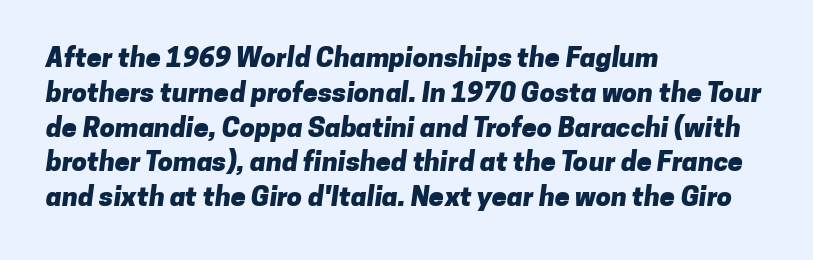
Bare-footed words on every line. A classic flush-left, rag-right setting is used for this passage. Look at the stroke-to-counter ratio: heavy, a bold. If you measured baseline to baseline, you'd find a middling distance.
